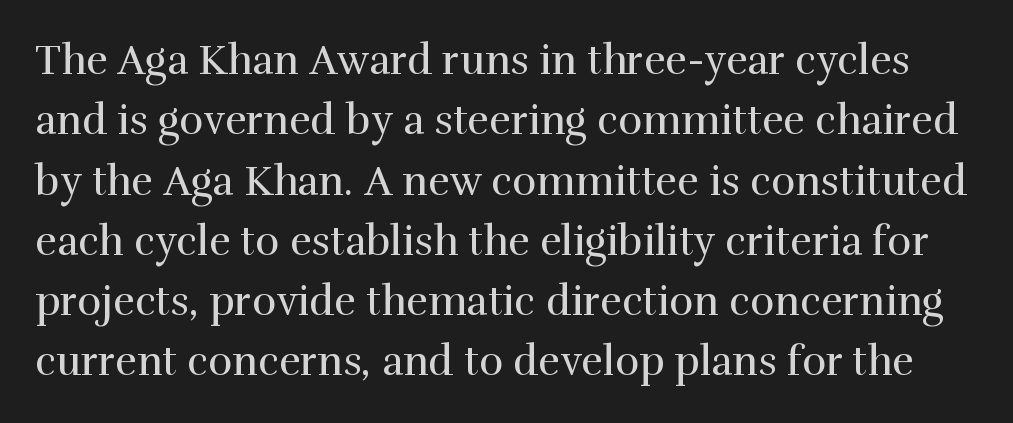
{"serif": "yes", "italic": "no", "bold": "no", "weight": "regular", "width": "normal", "stroke_contrast": "high", "x_height": "medium", "monospaced": "no", "underline": "no", "line_spacing": "normal", "line_spacing_ratio": 1.47, "letter_spacing": "normal", "letter_spacing_em": 0.0, "glyph_px": 41}
